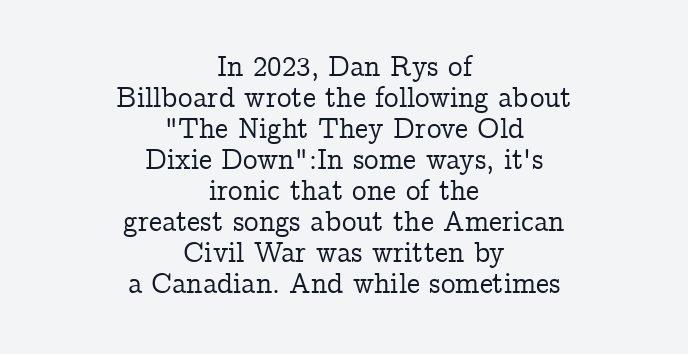
Q: Is the text italic (slanted)? A: No, it is upright.
Q: Is the typeface a serif or a sans-serif typeface? A: Serif.
Q: Is the text underlined? A: No.
Q: How is the paragraph aligned? A: Centered.
Q: Is the spacing between letters normal or unusually wide? A: Normal.
Q: Is the spacing between lines tight, normal or loose? A: Tight.
Q: Width (condensed, normal, or wide)? A: Normal.
Q: Stroke contrast? A: Low.
Q: x-height? A: Medium.
Q: Monospaced? A: No.
